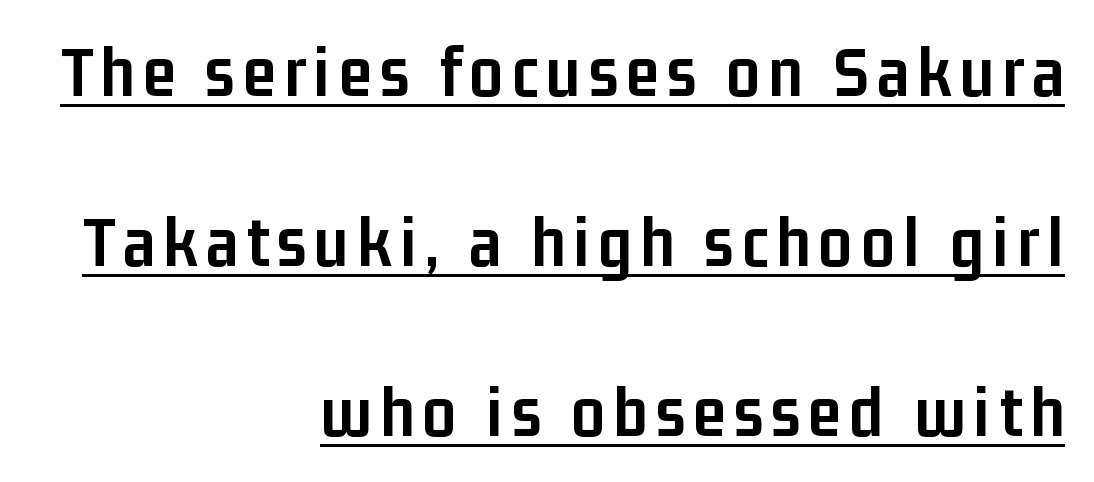
Pretty heavy lettering here — definitely bold. A typographer would call this underscored text. No feet cap the strokes, marking this as sans-serif type. The rendering anchors every line to the right-hand side. Quick note: not italic, upright.
